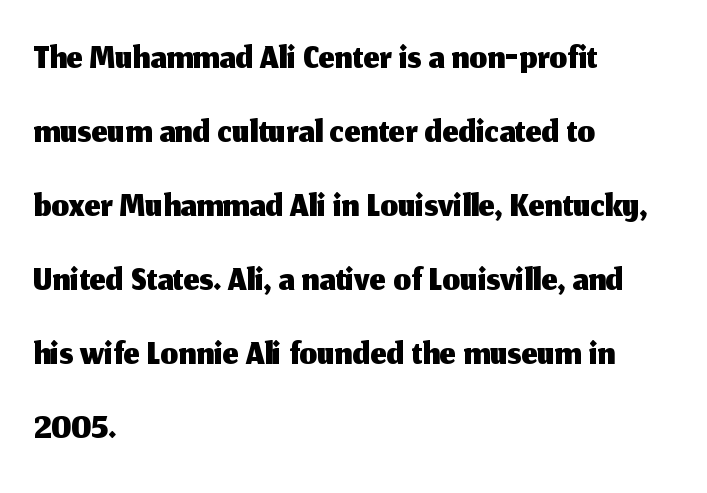
{"serif": "no", "italic": "no", "width": "normal", "stroke_contrast": "medium", "x_height": "medium", "monospaced": "no", "underline": "no", "align": "left", "line_spacing": "normal", "line_spacing_ratio": 1.32, "letter_spacing": "normal", "letter_spacing_em": 0.0, "glyph_px": 56}
